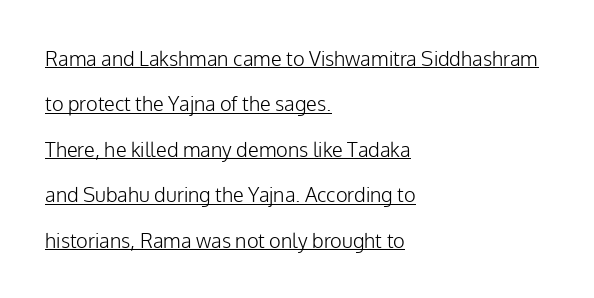
{"italic": "no", "bold": "no", "underline": "yes", "align": "left", "line_spacing": "loose", "line_spacing_ratio": 2.27, "letter_spacing": "normal", "letter_spacing_em": 0.0, "glyph_px": 20}
